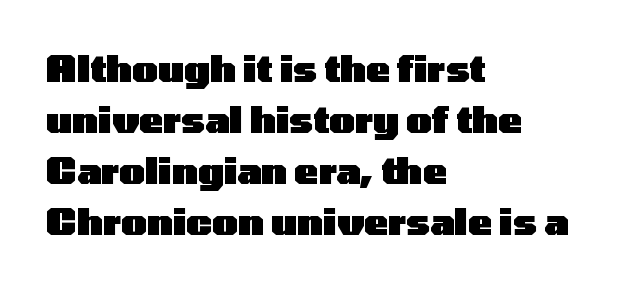
Q: Is the text bold? A: Yes.
Q: Is the text italic (slanted)? A: No, it is upright.
Q: Is the typeface a serif or a sans-serif typeface? A: Sans-serif.
Q: Is the text underlined? A: No.
Q: How is the paragraph aligned? A: Left-aligned.
Q: Is the spacing between letters normal or unusually wide? A: Normal.
Q: Is the spacing between lines tight, normal or loose? A: Normal.
Q: Width (condensed, normal, or wide)? A: Wide.
Q: Stroke contrast? A: Low.
Q: x-height? A: Medium.
Q: Monospaced? A: No.
